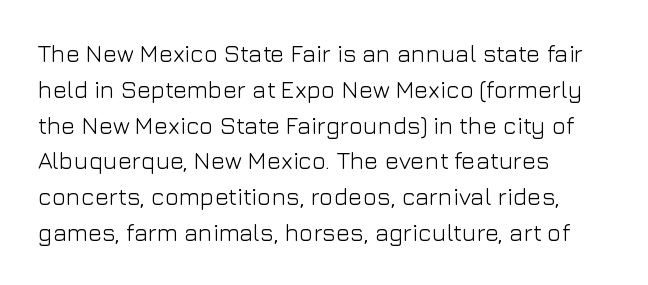
The image shows 24 px text type, upright; set left-aligned, normal line spacing (1.49x), normal letter spacing, not underlined.
